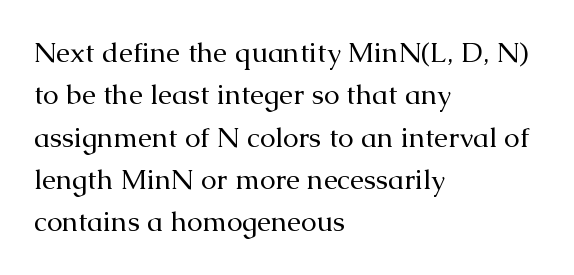
{"serif": "yes", "italic": "no", "bold": "no", "weight": "regular", "width": "normal", "stroke_contrast": "medium", "x_height": "medium", "monospaced": "no", "underline": "no", "align": "left", "line_spacing": "normal", "line_spacing_ratio": 1.51, "letter_spacing": "normal", "letter_spacing_em": 0.0, "glyph_px": 28}
